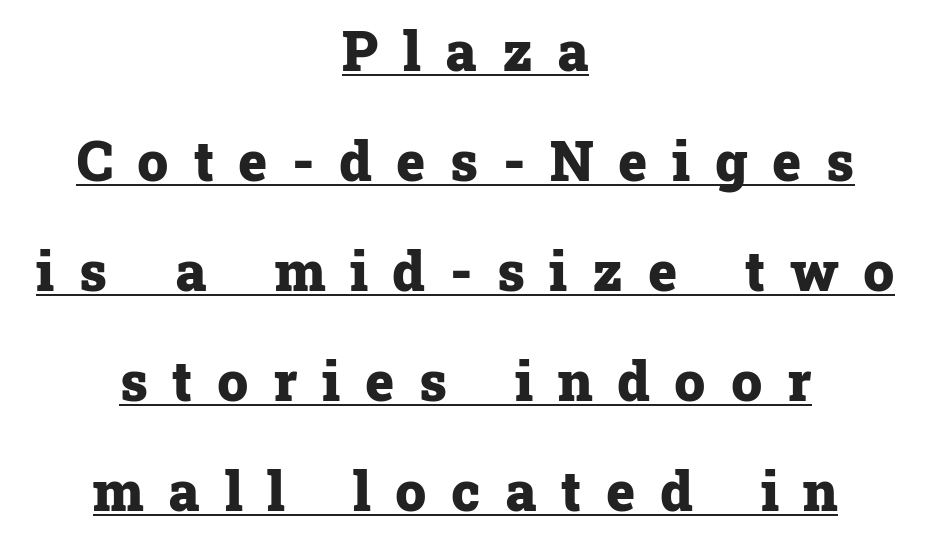
Q: Is the text bold? A: Yes.
Q: Is the text italic (slanted)? A: No, it is upright.
Q: Is the typeface a serif or a sans-serif typeface? A: Serif.
Q: Is the text underlined? A: Yes.
Q: How is the paragraph aligned? A: Centered.
Q: Is the spacing between letters normal or unusually wide? A: Unusually wide.
Q: Is the spacing between lines tight, normal or loose? A: Loose.
Q: Width (condensed, normal, or wide)? A: Normal.
Q: Stroke contrast? A: Low.
Q: x-height? A: Medium.
Q: Monospaced? A: No.
